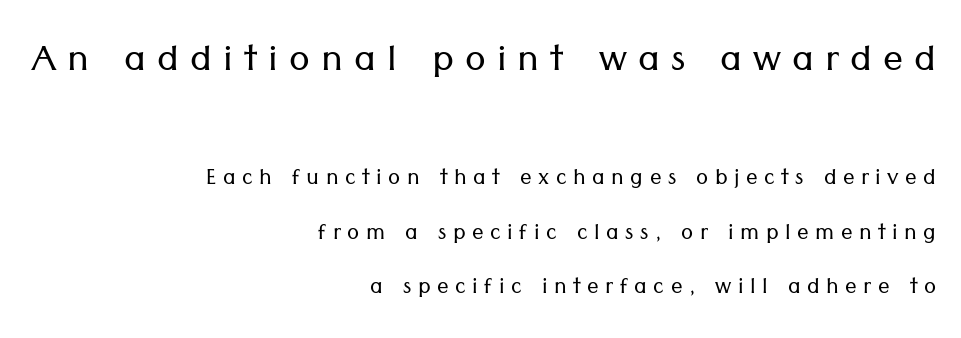
Q: Is the text bold? A: No.
Q: Is the text italic (slanted)? A: No, it is upright.
Q: Is the typeface a serif or a sans-serif typeface? A: Sans-serif.
Q: Is the text underlined? A: No.
Q: How is the paragraph aligned? A: Right-aligned.
Q: Is the spacing between letters normal or unusually wide? A: Unusually wide.
Q: Which block of text is set in a larger size, the first (top) or the second (bottom)? A: The first (top) one.
Q: Width (condensed, normal, or wide)? A: Normal.
Q: Stroke contrast? A: Low.
Q: x-height? A: Medium.
Q: Monospaced? A: No.
